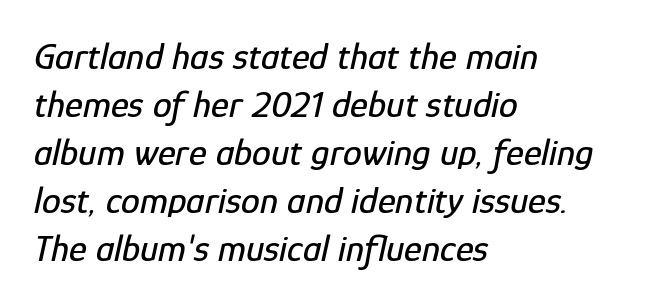
{"italic": "yes", "lean": "right", "slant_degrees": 12, "width": "condensed", "stroke_contrast": "low", "x_height": "medium", "monospaced": "no", "underline": "no", "align": "left", "line_spacing": "normal", "line_spacing_ratio": 1.26, "letter_spacing": "normal", "letter_spacing_em": 0.0, "glyph_px": 38}
